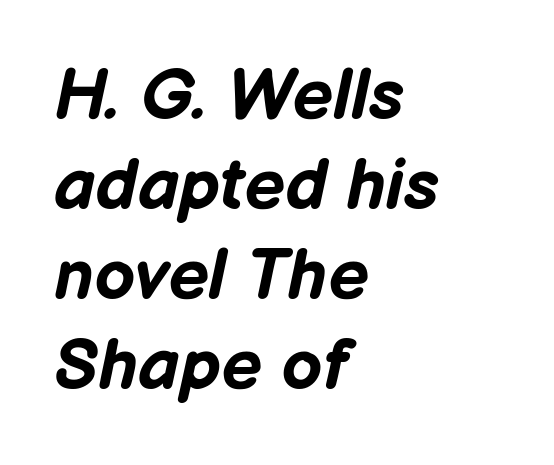
{"italic": "yes", "lean": "right", "slant_degrees": 12, "bold": "yes", "weight": "bold", "width": "normal", "stroke_contrast": "low", "x_height": "medium", "monospaced": "no", "underline": "no", "align": "left", "line_spacing": "normal", "line_spacing_ratio": 1.25, "letter_spacing": "normal", "letter_spacing_em": 0.0, "glyph_px": 72}
